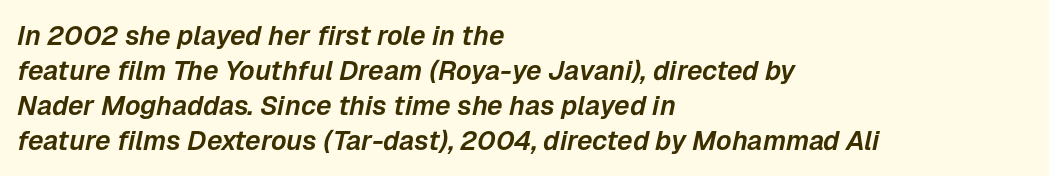
An italicized treatment has been applied to the whole sample. Is the letter spacing exaggerated? No — it looks like the ordinary default. The block of text has a typical density, with ordinary space between rows. Anything drawn beneath the words? Only blank space.
